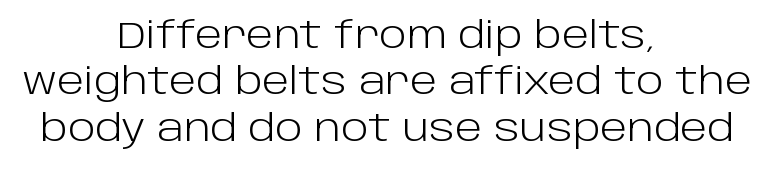
{"serif": "no", "italic": "no", "bold": "no", "weight": "light", "width": "normal", "stroke_contrast": "low", "x_height": "large", "monospaced": "no", "underline": "no", "align": "center", "line_spacing": "normal", "line_spacing_ratio": 1.29, "letter_spacing": "normal", "letter_spacing_em": 0.0, "glyph_px": 36}
